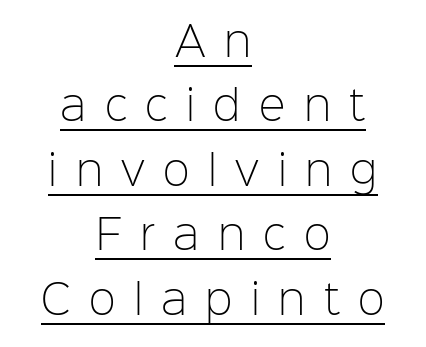
The image shows 40 px light sans-serif type, upright; set centered, normal line spacing (1.61x), unusually wide letter spacing (+0.46 em), underlined; low stroke contrast and a medium x-height.
